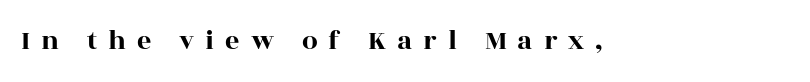
Observe the serifs anchoring each vertical stroke in this sample. The foot of each line stays bare and open. Posture: straight, roman, zero tilt. Caption: expanded tracking, letters set apart. Note the varied advance widths — an 'i' is clearly narrower than an 'm'.
